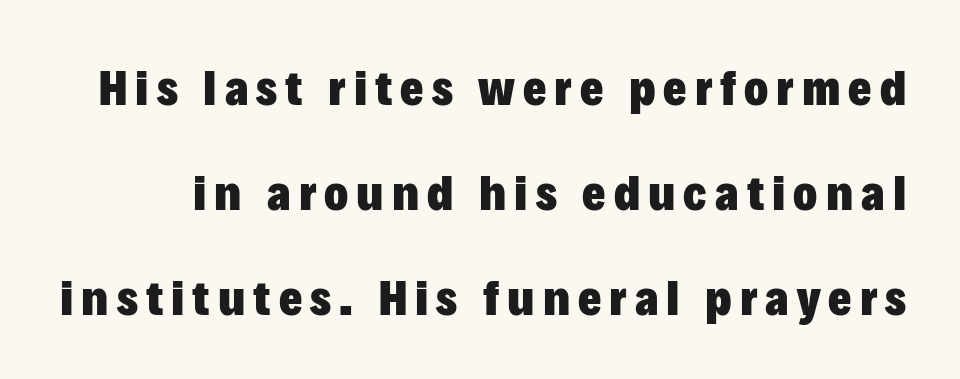
These lines were composed using upright roman letters. Bare-footed words on every line. The block of text is sparse from top to bottom, with ample space between rows. A sans-serif font was chosen for this passage. Character widths vary here, with narrow letters taking less room than wide ones.
